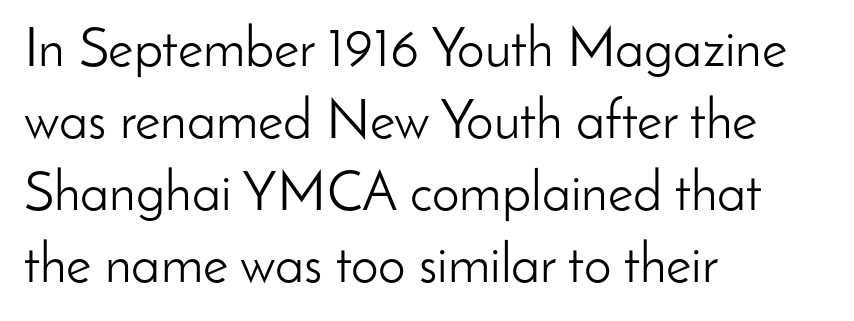
Q: Is the text bold? A: No.
Q: Is the text italic (slanted)? A: No, it is upright.
Q: Is the typeface a serif or a sans-serif typeface? A: Sans-serif.
Q: Is the text underlined? A: No.
Q: How is the paragraph aligned? A: Left-aligned.
Q: Is the spacing between letters normal or unusually wide? A: Normal.
Q: Is the spacing between lines tight, normal or loose? A: Normal.
Q: Width (condensed, normal, or wide)? A: Normal.
Q: Stroke contrast? A: Low.
Q: x-height? A: Small.
Q: Monospaced? A: No.
